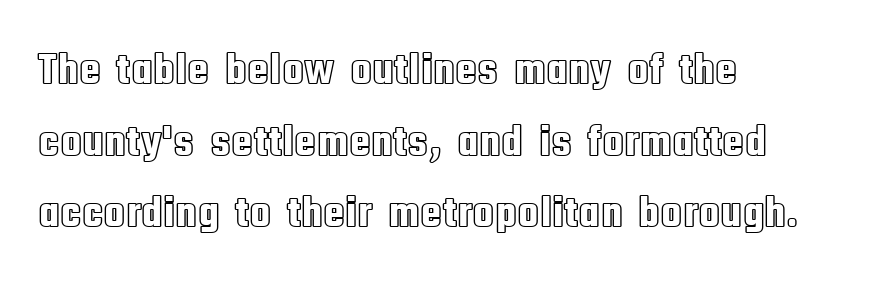
Underline: absent. Is there any slant? The stems are plumb. The typesetter chose a ragged-right arrangement here. Is this a fixed-width face? No — the glyphs have proportional, varying widths. The block of text has a typical density, with ordinary space between rows. Tracking value appears to be zero — textbook default spacing.
